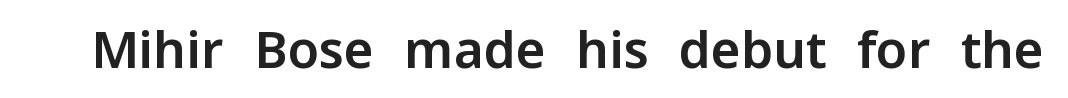
Spacing between characters is what you'd get straight out of the box. The glyphs are unaccompanied by any horizontal stroke below them. Upright lettering throughout. Observe the absence of serifs on each vertical stroke in this sample. Think of a printed novel: that variable character pitch is what you see here.
